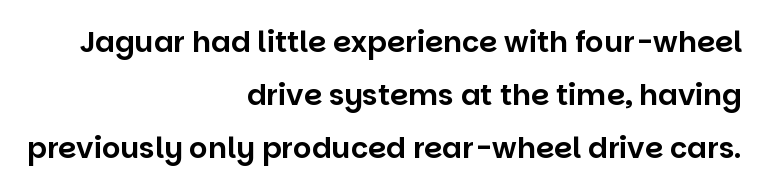
The image shows 29 px sans-serif type, upright; set right-aligned, line spacing 1.82x, normal letter spacing, not underlined; low stroke contrast and a large x-height.
